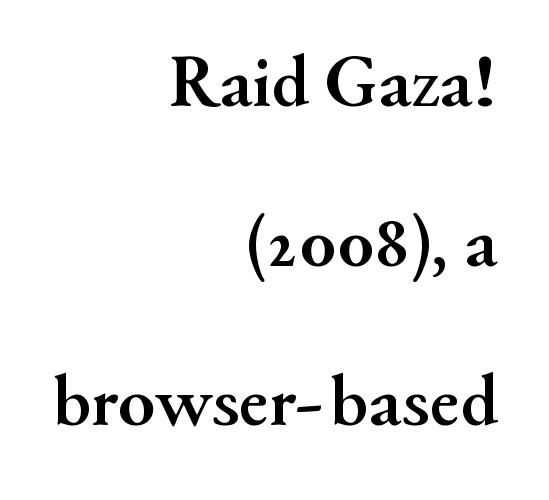
The image shows 75 px semibold serif type, upright; set right-aligned, loose line spacing (2.13x), normal letter spacing, not underlined; medium stroke contrast and a small x-height.
